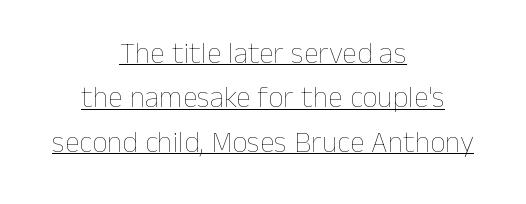
{"italic": "no", "bold": "no", "weight": "thin", "width": "normal", "stroke_contrast": "low", "x_height": "medium", "monospaced": "no", "underline": "yes", "align": "center", "line_spacing": "normal", "line_spacing_ratio": 1.48, "letter_spacing": "normal", "letter_spacing_em": 0.0, "glyph_px": 30}
